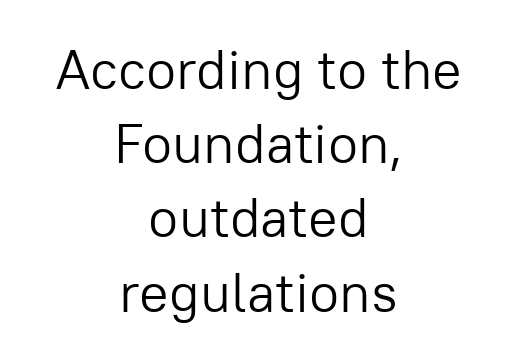
{"serif": "no", "italic": "no", "bold": "no", "weight": "light", "width": "normal", "stroke_contrast": "low", "x_height": "medium", "monospaced": "no", "underline": "no", "align": "center", "line_spacing": "normal", "line_spacing_ratio": 1.35, "letter_spacing": "normal", "letter_spacing_em": 0.0, "glyph_px": 55}
